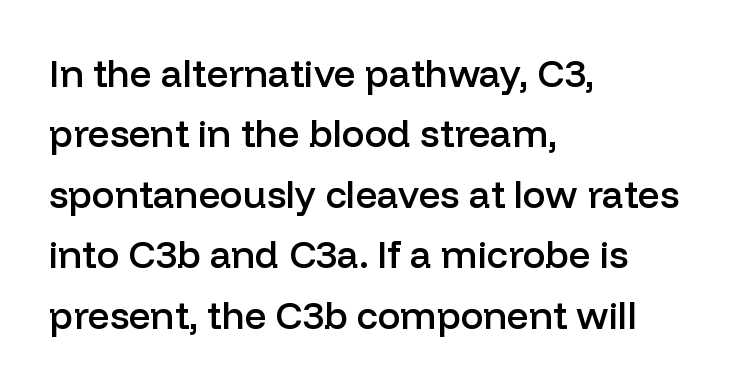
Q: Is the text bold? A: Semi-bold.
Q: Is the text italic (slanted)? A: No, it is upright.
Q: Is the typeface a serif or a sans-serif typeface? A: Sans-serif.
Q: Is the text underlined? A: No.
Q: How is the paragraph aligned? A: Left-aligned.
Q: Is the spacing between letters normal or unusually wide? A: Normal.
Q: Is the spacing between lines tight, normal or loose? A: Normal.
Q: Width (condensed, normal, or wide)? A: Normal.
Q: Stroke contrast? A: Low.
Q: x-height? A: Medium.
Q: Monospaced? A: No.
